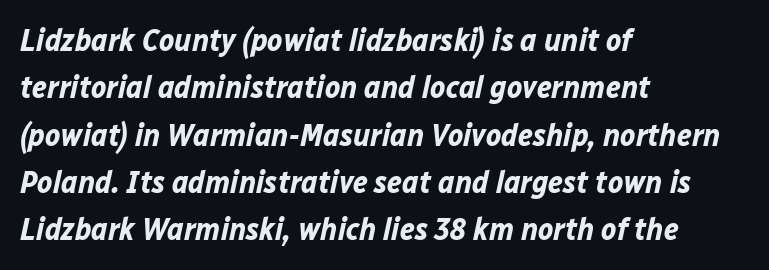
Looking at the ascenders, they clearly lean. Beneath every word, the page is bare. Note the varied advance widths — an 'i' is clearly narrower than an 'm'. Is the block centered? No — it sits flush against the left margin. In terms of leading, this rendering sits right in the middle. Characters follow at the spacing the type designer built in.
